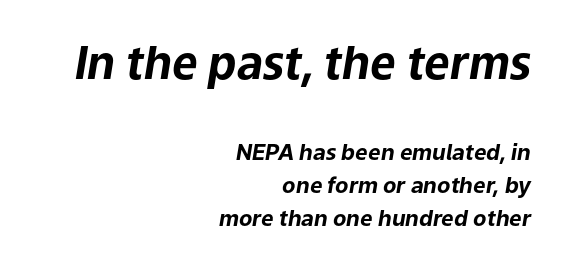
{"italic": "yes", "lean": "right", "slant_degrees": 9, "bold": "yes", "weight": "bold", "width": "normal", "stroke_contrast": "low", "x_height": "medium", "monospaced": "no", "underline": "no", "align": "right", "line_spacing": "normal", "line_spacing_ratio": 1.49, "letter_spacing": "normal", "letter_spacing_em": 0.0, "larger_block": "first", "size_ratio": 2.05, "glyph_px": 45}
